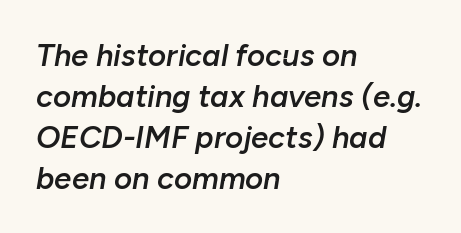
{"italic": "yes", "lean": "right", "slant_degrees": 10, "bold": "semi", "weight": "semibold", "width": "normal", "stroke_contrast": "low", "x_height": "medium", "monospaced": "no", "underline": "no", "align": "left", "line_spacing": "normal", "line_spacing_ratio": 1.32, "letter_spacing": "normal", "letter_spacing_em": 0.0, "glyph_px": 31}
